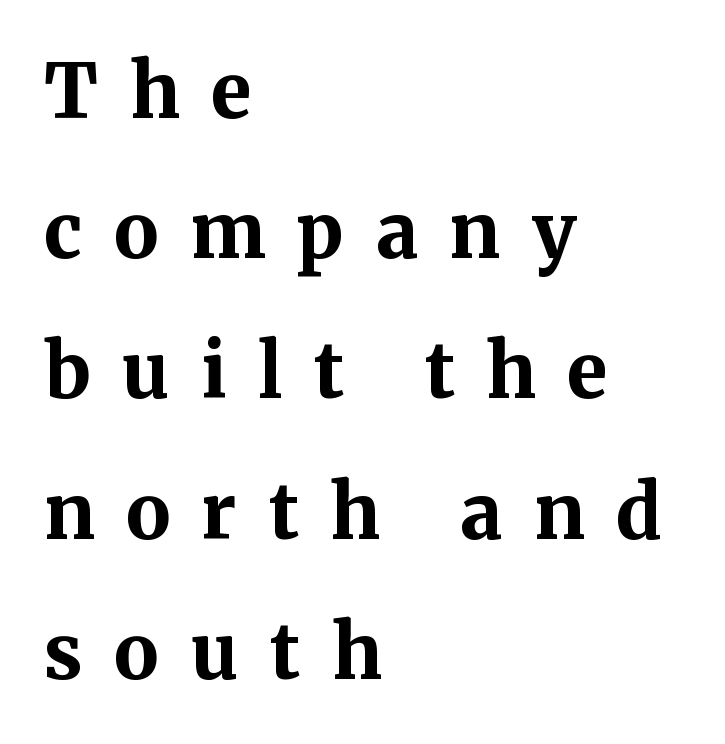
Look at the tracking — it's clearly loosened, letters drifting apart. Small tapered or slab feet sit at the stroke ends, so this counts as serif. The space directly below the letters is spotless. The type sits square on the baseline with zero lean.
